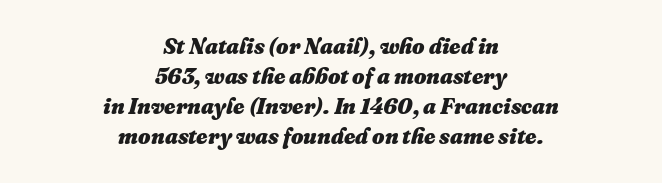
Would a proofreader flag this as italicized? Yes. If you folded the block vertically in half, each line would mirror itself in length. The block of text has a typical density, with ordinary space between rows. The area under the type is left untouched. These lines carry a lot of weight — the face is fully bold.
